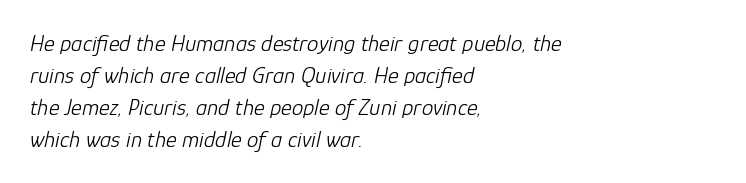
The image shows 23 px text type, italic (leaning right); set left-aligned, normal line spacing (1.39x), normal letter spacing, not underlined.
